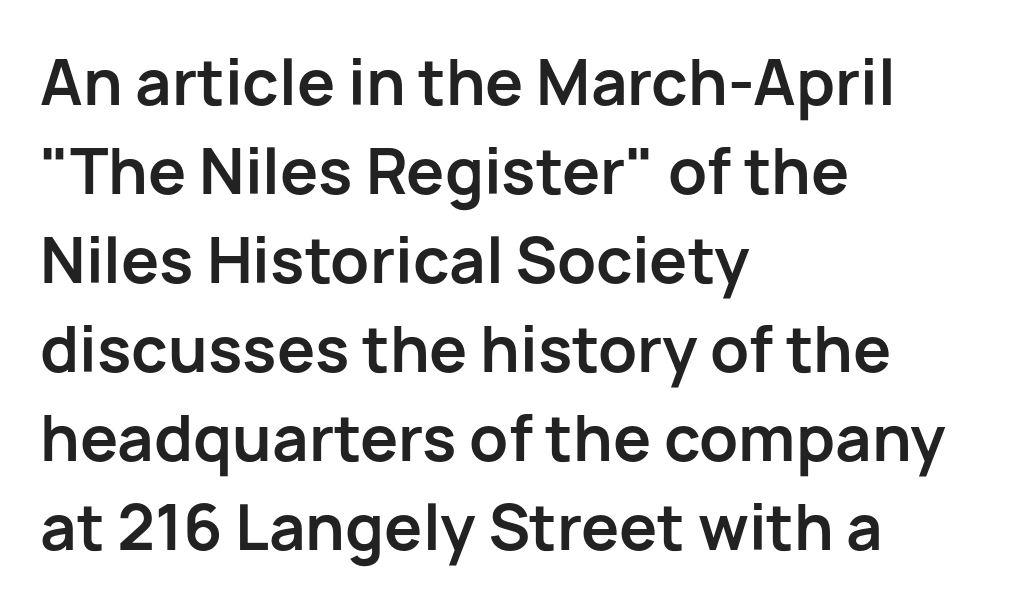
The typesetter chose a ragged-right arrangement here. Quick note: interline space is typical. Proportional: the letters do not fall into vertical columns. Underlining? Definitely not there.
